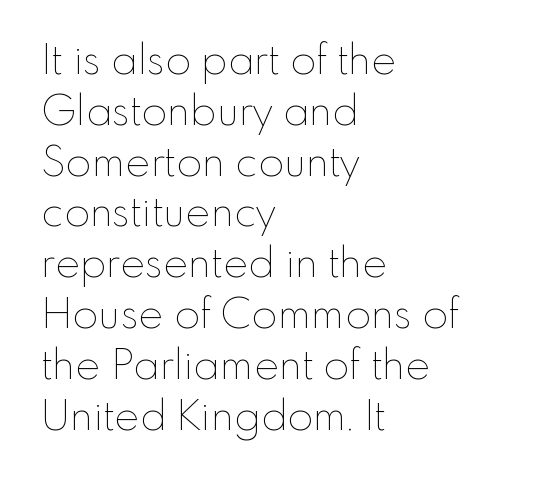
Q: Is the text bold? A: No.
Q: Is the text italic (slanted)? A: No, it is upright.
Q: Is the text underlined? A: No.
Q: How is the paragraph aligned? A: Left-aligned.
Q: Is the spacing between letters normal or unusually wide? A: Normal.
Q: Width (condensed, normal, or wide)? A: Normal.
Q: Stroke contrast? A: Low.
Q: x-height? A: Small.
Q: Monospaced? A: No.
